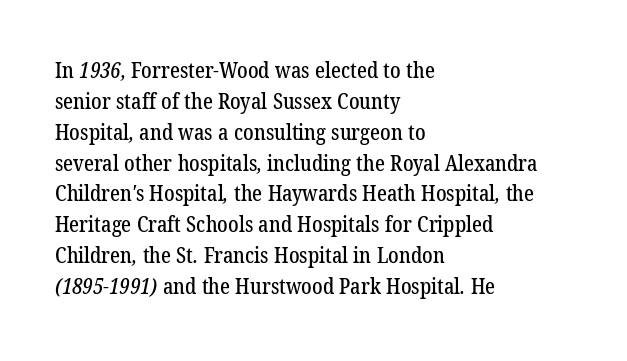
The image shows 21 px text type; set left-aligned, normal line spacing (1.47x), normal letter spacing, not underlined.
